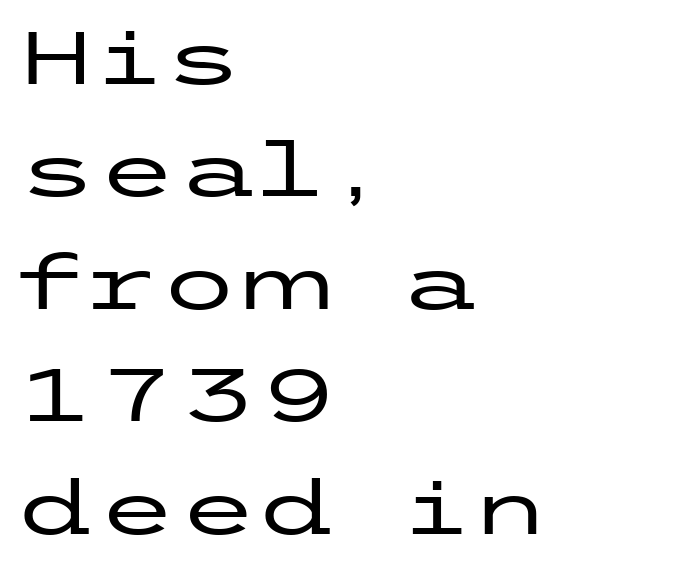
The typesetter chose a ragged-right arrangement here. Interline gaps are of average width in this sample. Each letter's strokes conclude bluntly, with no projecting serifs. What stands out about the letter spacing? Nothing — it is the standard amount. The foot of each line stays bare and open. A roman cut, with each character standing at attention.
